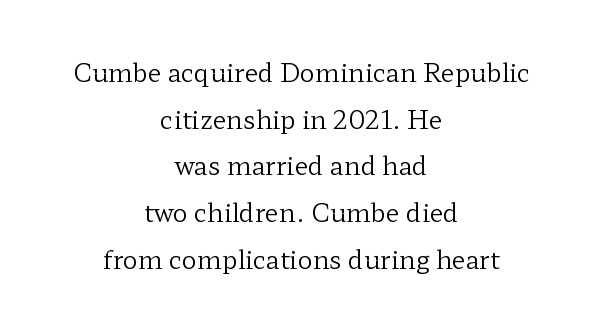
Q: Is the text bold? A: No.
Q: Is the text italic (slanted)? A: No, it is upright.
Q: Is the text underlined? A: No.
Q: How is the paragraph aligned? A: Centered.
Q: Is the spacing between letters normal or unusually wide? A: Normal.
